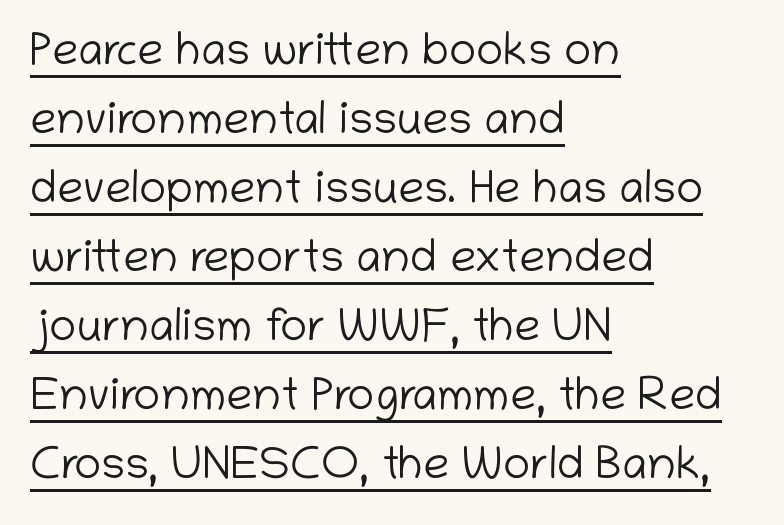
Successive baselines arrive at the customary interval. The horizontal fit of the characters is conventional and even. Horizontal alignment here is leftward, the default for most running prose. Nothing heavy about these letters — not bold at all. Underlining? Definitely there. Is this a fixed-width face? No — the glyphs have proportional, varying widths.
